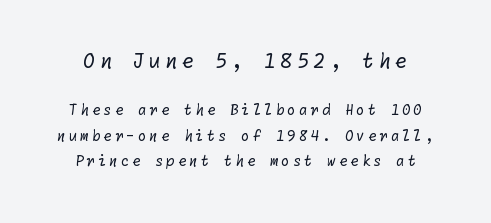
Q: Is the text bold? A: No.
Q: Is the text underlined? A: No.
Q: Is the spacing between letters normal or unusually wide? A: Unusually wide.
Q: Which block of text is set in a larger size, the first (top) or the second (bottom)? A: The first (top) one.
